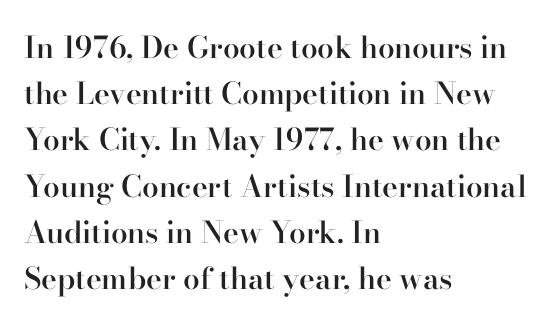
{"serif": "yes", "italic": "no", "bold": "semi", "weight": "semibold", "width": "normal", "stroke_contrast": "high", "x_height": "small", "monospaced": "no", "underline": "no", "align": "left", "line_spacing": "normal", "line_spacing_ratio": 1.54, "letter_spacing": "normal", "letter_spacing_em": 0.0, "glyph_px": 30}
